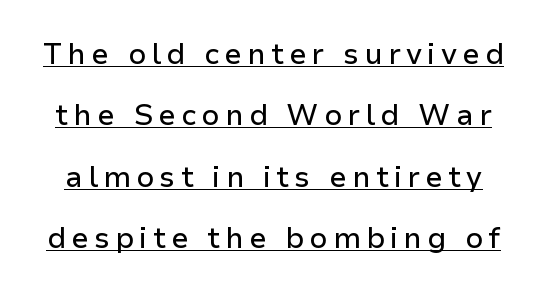
The image shows 29 px sans-serif type, upright; set loose line spacing (2.12x), underlined; low stroke contrast and a medium x-height.
